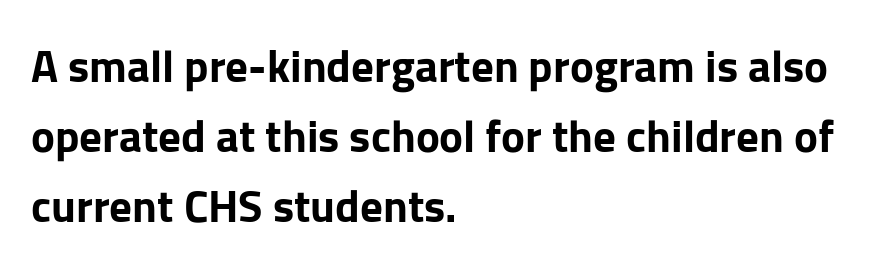
The image shows 45 px bold sans-serif type, upright; set left-aligned, normal line spacing (1.56x), normal letter spacing, not underlined; low stroke contrast and a medium x-height.
